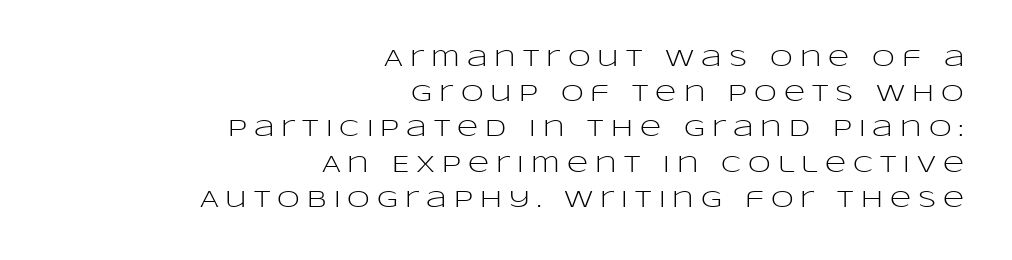
Q: Is the text bold? A: No.
Q: Is the text italic (slanted)? A: No, it is upright.
Q: Is the text underlined? A: No.
Q: How is the paragraph aligned? A: Right-aligned.
Q: Is the spacing between letters normal or unusually wide? A: Unusually wide.
Q: Is the spacing between lines tight, normal or loose? A: Normal.
